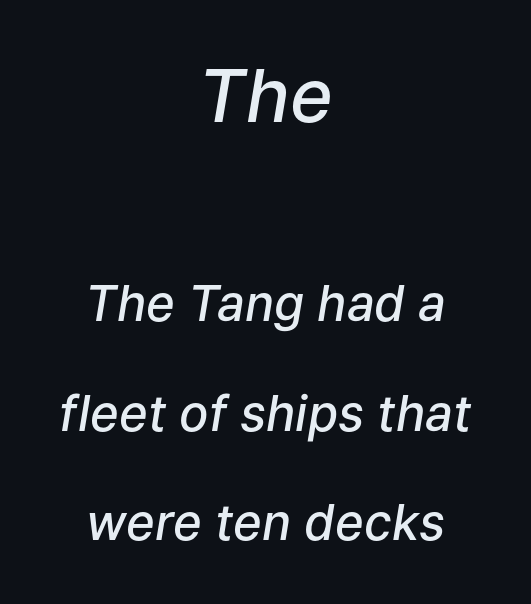
Q: Is the text bold? A: Semi-bold.
Q: Is the text italic (slanted)? A: Yes, it leans right by about 9 degrees.
Q: Is the text underlined? A: No.
Q: How is the paragraph aligned? A: Centered.
Q: Is the spacing between letters normal or unusually wide? A: Normal.
Q: Is the spacing between lines tight, normal or loose? A: Loose.
Q: Which block of text is set in a larger size, the first (top) or the second (bottom)? A: The first (top) one.
Q: Width (condensed, normal, or wide)? A: Normal.
Q: Stroke contrast? A: Low.
Q: x-height? A: Medium.
Q: Monospaced? A: No.
